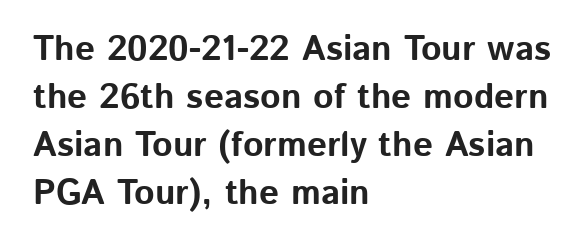
Q: Is the text bold? A: Yes.
Q: Is the text italic (slanted)? A: No, it is upright.
Q: Is the typeface a serif or a sans-serif typeface? A: Sans-serif.
Q: Is the text underlined? A: No.
Q: How is the paragraph aligned? A: Left-aligned.
Q: Is the spacing between letters normal or unusually wide? A: Normal.
Q: Is the spacing between lines tight, normal or loose? A: Normal.
Q: Width (condensed, normal, or wide)? A: Normal.
Q: Stroke contrast? A: Low.
Q: x-height? A: Medium.
Q: Monospaced? A: No.
